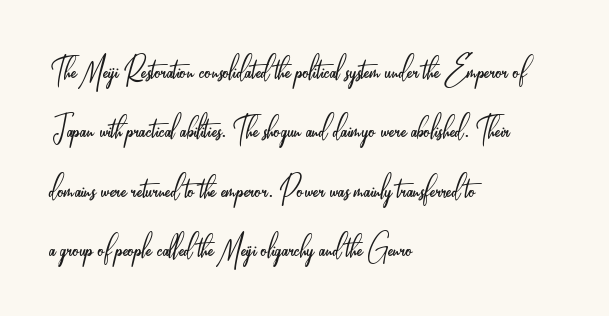
Think standard paragraph weight, or any step lighter than that. Serifs: no, the terminals of the letterforms are clean. You could not count columns in this text — the font is proportionally spaced.
